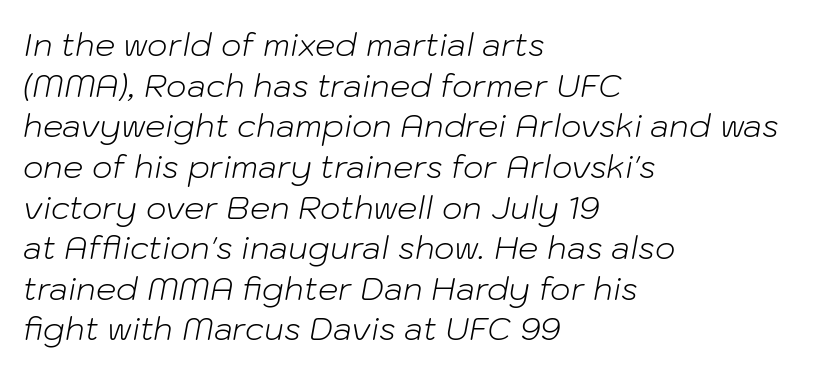
The image shows 32 px light type, italic (leaning right); set left-aligned, normal line spacing (1.27x), normal letter spacing, not underlined; low stroke contrast and a medium x-height.
